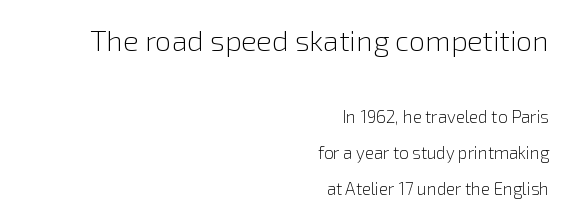
{"serif": "no", "italic": "no", "bold": "no", "weight": "light", "width": "normal", "stroke_contrast": "low", "x_height": "medium", "monospaced": "no", "underline": "no", "align": "right", "line_spacing": "loose", "line_spacing_ratio": 2.11, "letter_spacing": "normal", "letter_spacing_em": 0.0, "larger_block": "first", "size_ratio": 1.71, "glyph_px": 29}
